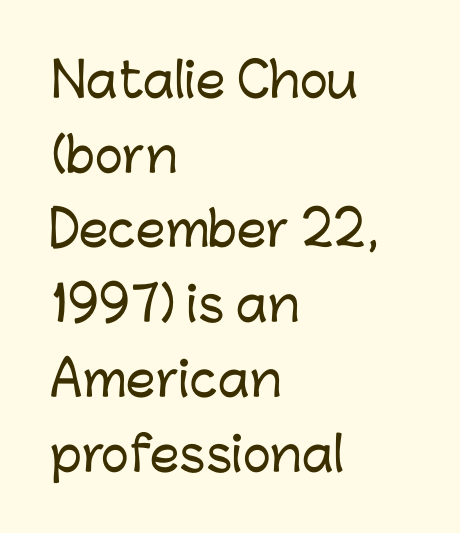
The image shows 47 px sans-serif type, upright; set left-aligned, normal line spacing (1.59x), normal letter spacing, not underlined; low stroke contrast and a medium x-height.
